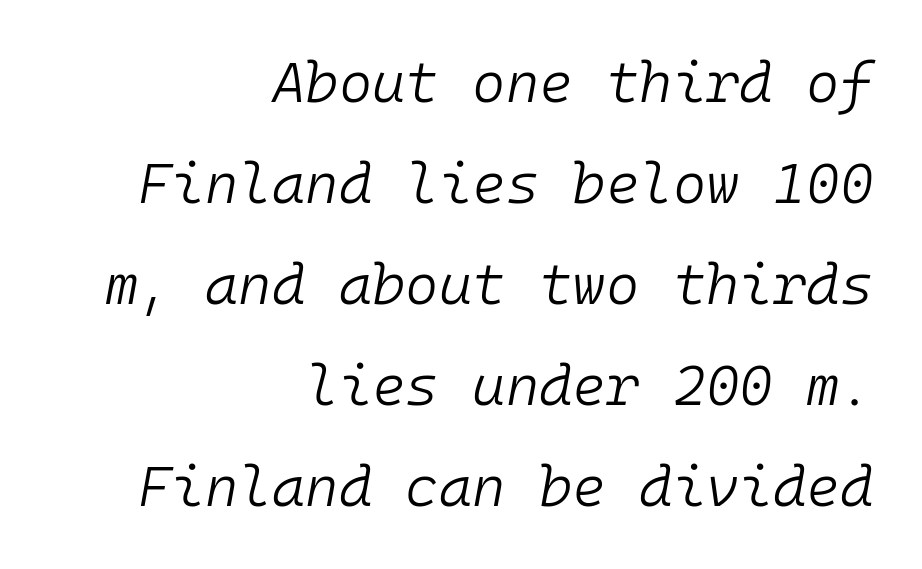
Default kerning and tracking; the words read as compact shapes. Every character here occupies the same horizontal width, giving the sample a typewriter-like rhythm. Alignment: flush right. Ink coverage per letter is moderate at most. The face used here has a pronounced slope to its letters.
